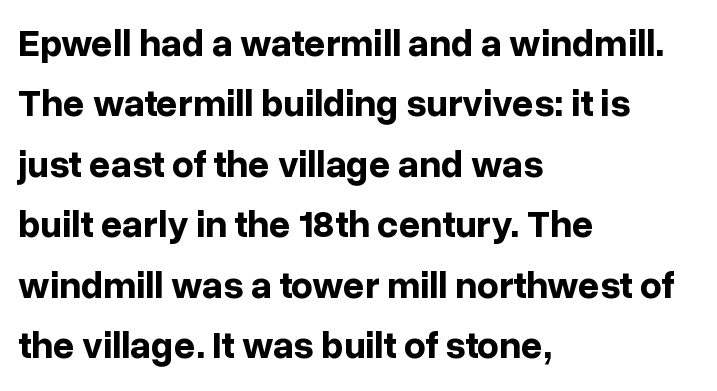
Q: Is the text bold? A: Yes.
Q: Is the text italic (slanted)? A: No, it is upright.
Q: Is the typeface a serif or a sans-serif typeface? A: Sans-serif.
Q: Is the text underlined? A: No.
Q: How is the paragraph aligned? A: Left-aligned.
Q: Is the spacing between letters normal or unusually wide? A: Normal.
Q: Is the spacing between lines tight, normal or loose? A: Normal.
Q: Width (condensed, normal, or wide)? A: Normal.
Q: Stroke contrast? A: Low.
Q: x-height? A: Medium.
Q: Monospaced? A: No.
